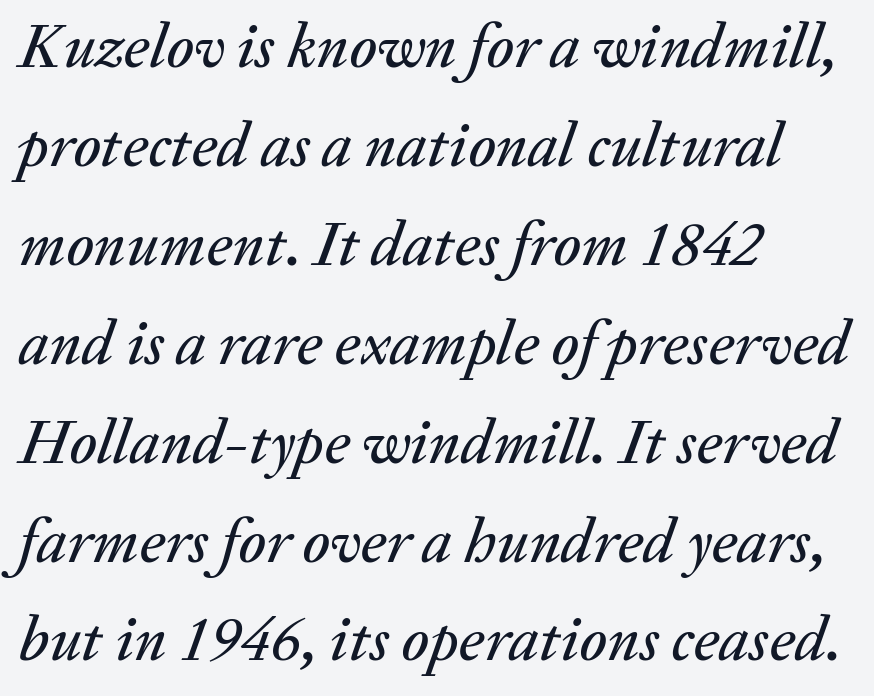
The image shows 63 px text type, italic (leaning right); set left-aligned, normal line spacing (1.57x), normal letter spacing, not underlined; medium stroke contrast and a medium x-height.
